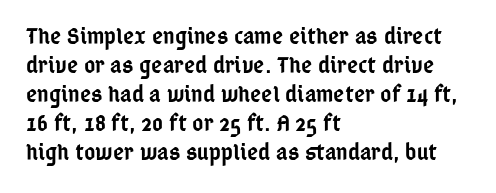
Q: Is the text bold? A: Semi-bold.
Q: Is the text italic (slanted)? A: No, it is upright.
Q: Is the text underlined? A: No.
Q: How is the paragraph aligned? A: Left-aligned.
Q: Is the spacing between letters normal or unusually wide? A: Normal.
